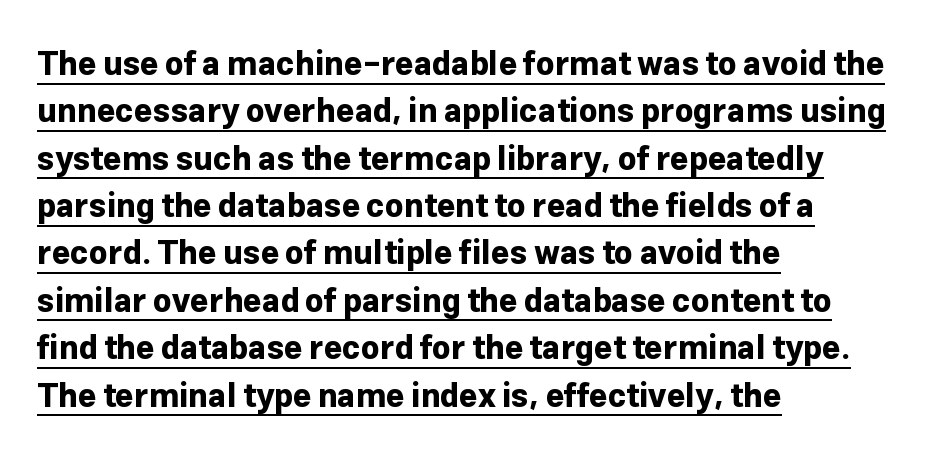
{"serif": "no", "italic": "no", "bold": "yes", "weight": "bold", "width": "normal", "stroke_contrast": "low", "x_height": "medium", "monospaced": "no", "underline": "yes", "align": "left", "line_spacing": "normal", "line_spacing_ratio": 1.48, "letter_spacing": "normal", "letter_spacing_em": 0.0, "glyph_px": 32}
